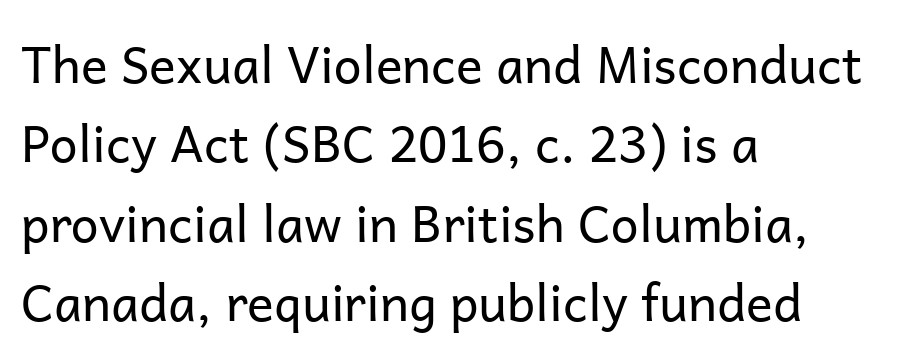
{"serif": "no", "italic": "no", "bold": "no", "weight": "regular", "width": "normal", "stroke_contrast": "low", "x_height": "medium", "monospaced": "no", "underline": "no", "align": "left", "line_spacing": "normal", "line_spacing_ratio": 1.59, "letter_spacing": "normal", "letter_spacing_em": 0.0, "glyph_px": 50}
